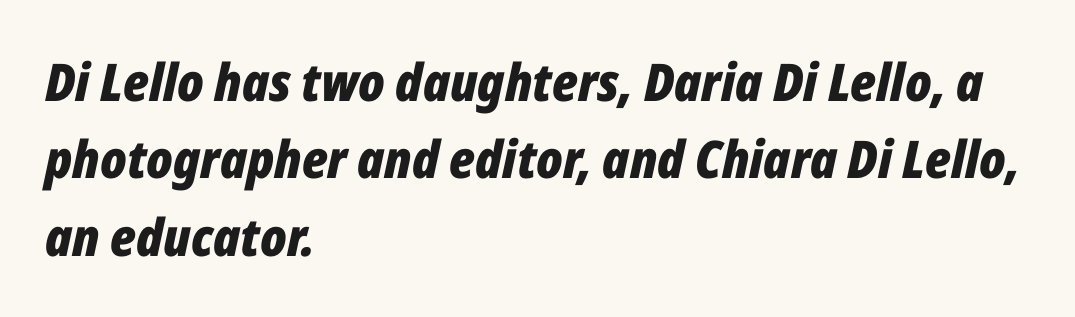
{"italic": "yes", "lean": "right", "slant_degrees": 12, "bold": "yes", "weight": "bold", "width": "condensed", "stroke_contrast": "low", "x_height": "medium", "monospaced": "no", "underline": "no", "align": "left", "line_spacing": "normal", "line_spacing_ratio": 1.49, "letter_spacing": "normal", "letter_spacing_em": 0.0, "glyph_px": 52}
